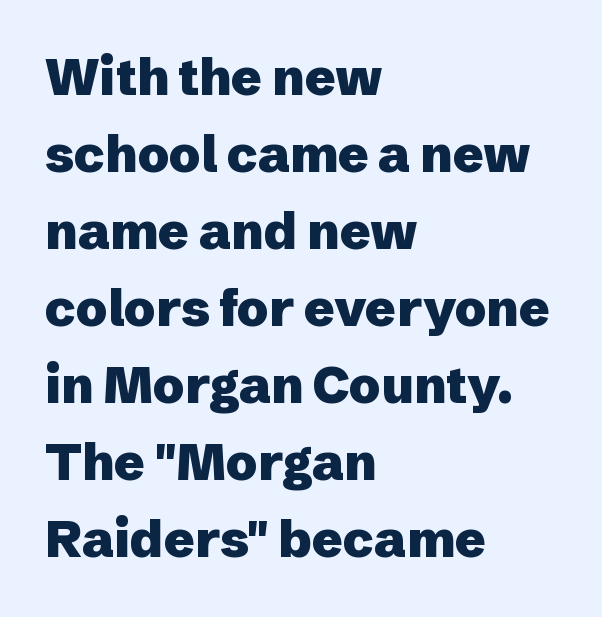
Q: Is the text bold? A: Yes.
Q: Is the text italic (slanted)? A: No, it is upright.
Q: Is the typeface a serif or a sans-serif typeface? A: Sans-serif.
Q: Is the text underlined? A: No.
Q: How is the paragraph aligned? A: Left-aligned.
Q: Is the spacing between letters normal or unusually wide? A: Normal.
Q: Is the spacing between lines tight, normal or loose? A: Normal.
Q: Width (condensed, normal, or wide)? A: Normal.
Q: Stroke contrast? A: Low.
Q: x-height? A: Medium.
Q: Monospaced? A: No.
